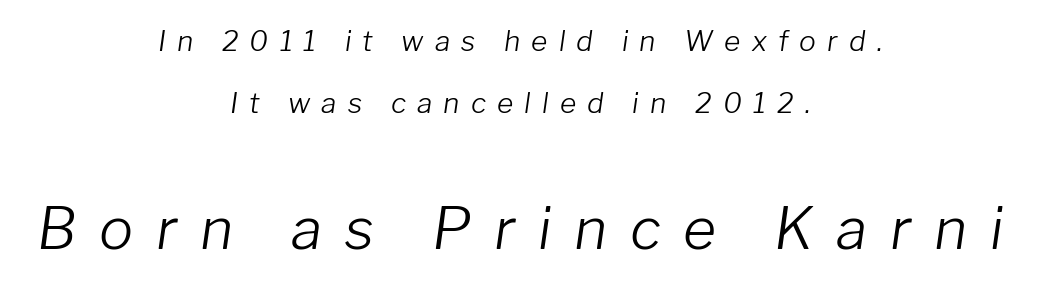
{"italic": "yes", "lean": "right", "slant_degrees": 8, "bold": "no", "weight": "light", "width": "normal", "stroke_contrast": "low", "x_height": "medium", "monospaced": "no", "underline": "no", "align": "center", "line_spacing": "loose", "line_spacing_ratio": 2.22, "letter_spacing": "wide", "letter_spacing_em": 0.4, "larger_block": "second", "size_ratio": 2.04, "glyph_px": 57}
